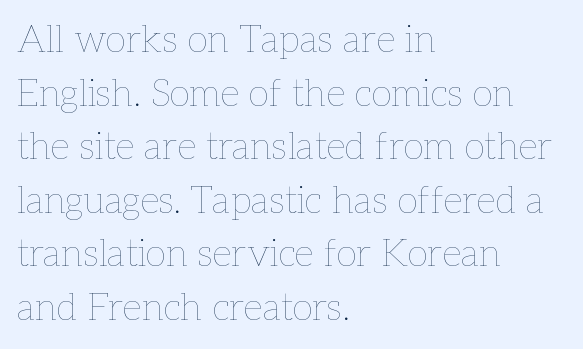
The image shows 38 px thin type, upright; set left-aligned, normal line spacing (1.41x), normal letter spacing, not underlined; low stroke contrast and a medium x-height.
